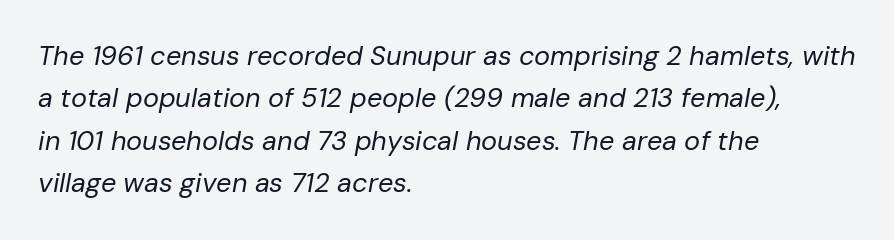
The image shows 27 px text type, italic (leaning right); set left-aligned, normal line spacing (1.57x), normal letter spacing, not underlined.
